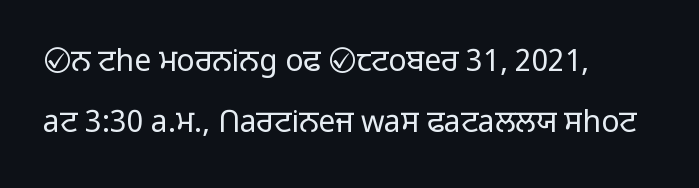
{"serif": "no", "italic": "no", "bold": "no", "weight": "light", "width": "normal", "stroke_contrast": "low", "x_height": "medium", "monospaced": "no", "underline": "no", "align": "left", "line_spacing": "loose", "line_spacing_ratio": 2.03, "letter_spacing": "normal", "letter_spacing_em": 0.0, "glyph_px": 30}
